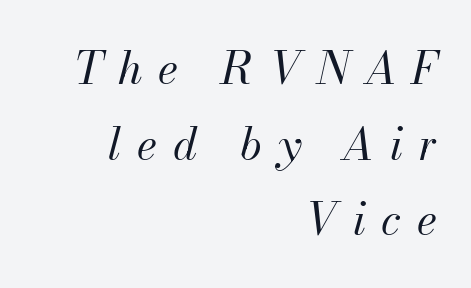
Q: Is the text bold? A: No.
Q: Is the text italic (slanted)? A: Yes, it leans right by about 13 degrees.
Q: Is the text underlined? A: No.
Q: How is the paragraph aligned? A: Right-aligned.
Q: Is the spacing between letters normal or unusually wide? A: Unusually wide.
Q: Width (condensed, normal, or wide)? A: Normal.
Q: Stroke contrast? A: Medium.
Q: x-height? A: Small.
Q: Monospaced? A: No.
